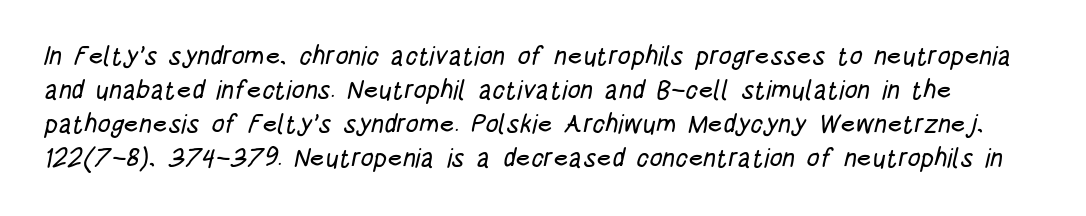
Q: Is the text underlined? A: No.
Q: Is the spacing between letters normal or unusually wide? A: Normal.
Q: Is the spacing between lines tight, normal or loose? A: Normal.
